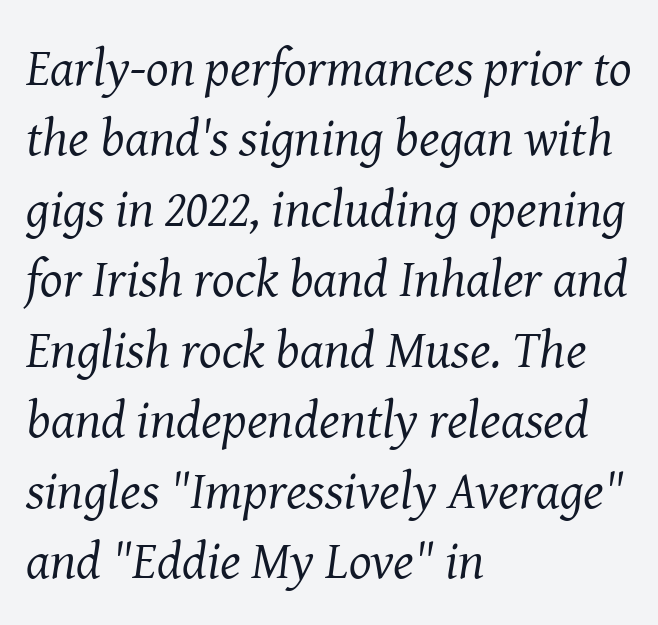
The image shows 53 px regular-weight serif type, italic (leaning right); set left-aligned, normal line spacing (1.33x), normal letter spacing, not underlined; medium stroke contrast and a medium x-height.
